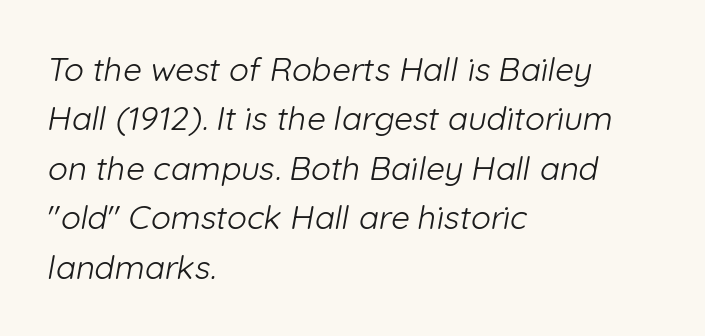
Stem width sits at or under what a default text font uses. Looks like regular typesetting: each glyph gets only the width it needs. The baseline area is clear. Line beginnings align vertically; line endings do not. The rendering shows plain stroke endings on the letterforms — a sans-serif design. The type is set solid horizontally, with unmodified tracking.
